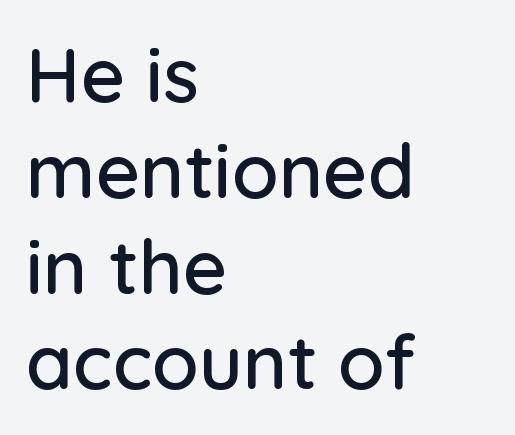
Has an underline been added? It has not. Between one letter and the next there's only the usual sliver of space. Here the designer chose a conventional face with non-uniform glyph widths. Reading down the column, the eye jumps a familiar distance to each next line.
